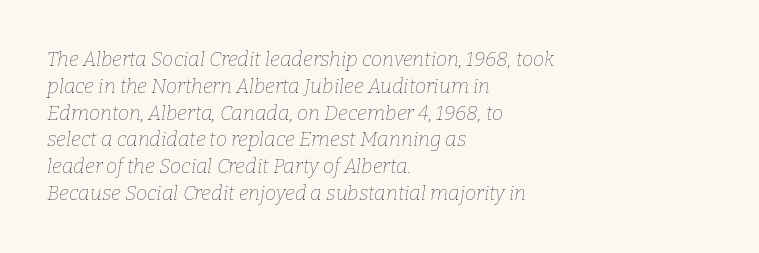
Glance below the letters and you will spot only blank space. Casual observation: everything's shoved over to the left. Look at the tracking — it's just the regular setting, nothing added. On a weight scale, this lands at 450 or below. Students, observe: this is what conventionally led text looks like.
